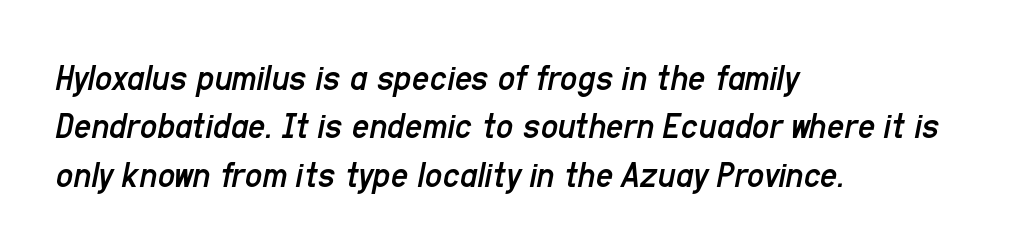
Q: Is the text bold? A: No.
Q: Is the text italic (slanted)? A: Yes, it leans right by about 11 degrees.
Q: Is the text underlined? A: No.
Q: How is the paragraph aligned? A: Left-aligned.
Q: Is the spacing between letters normal or unusually wide? A: Normal.
Q: Is the spacing between lines tight, normal or loose? A: Normal.
Q: Width (condensed, normal, or wide)? A: Condensed.
Q: Stroke contrast? A: Low.
Q: x-height? A: Medium.
Q: Monospaced? A: No.
